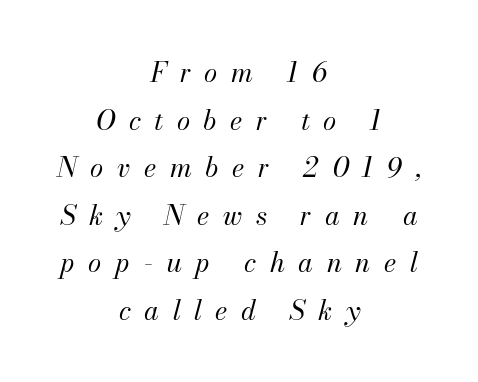
The image shows 27 px text type, italic (leaning right); set centered, line spacing 1.76x, unusually wide letter spacing (+0.5 em), not underlined.
